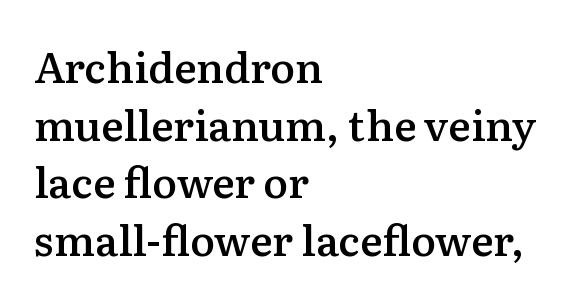
Q: Is the text bold? A: Semi-bold.
Q: Is the text italic (slanted)? A: No, it is upright.
Q: Is the typeface a serif or a sans-serif typeface? A: Serif.
Q: Is the text underlined? A: No.
Q: How is the paragraph aligned? A: Left-aligned.
Q: Is the spacing between letters normal or unusually wide? A: Normal.
Q: Is the spacing between lines tight, normal or loose? A: Normal.
Q: Width (condensed, normal, or wide)? A: Normal.
Q: Stroke contrast? A: Medium.
Q: x-height? A: Medium.
Q: Monospaced? A: No.
